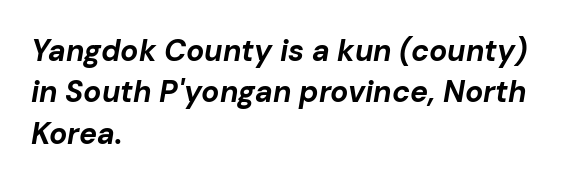
{"italic": "yes", "lean": "right", "slant_degrees": 10, "bold": "yes", "weight": "bold", "width": "normal", "stroke_contrast": "low", "x_height": "medium", "monospaced": "no", "underline": "no", "align": "left", "line_spacing": "normal", "line_spacing_ratio": 1.38, "letter_spacing": "normal", "letter_spacing_em": 0.0, "glyph_px": 30}
